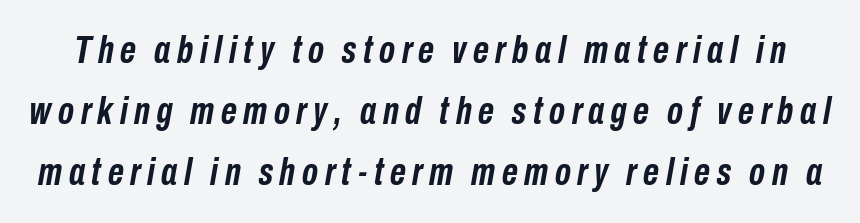
{"italic": "yes", "lean": "right", "slant_degrees": 10, "bold": "yes", "weight": "semibold", "width": "condensed", "stroke_contrast": "low", "x_height": "medium", "monospaced": "no", "underline": "no", "line_spacing": "normal", "line_spacing_ratio": 1.57, "glyph_px": 39}
